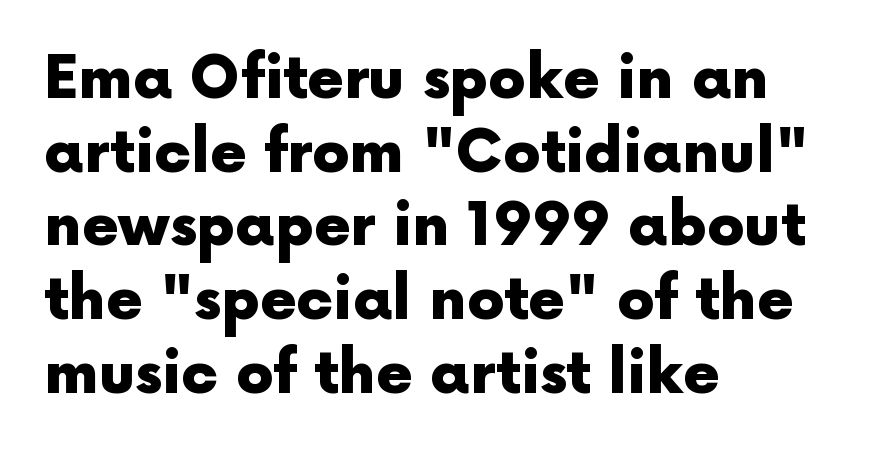
Q: Is the text bold? A: Yes.
Q: Is the text italic (slanted)? A: No, it is upright.
Q: Is the typeface a serif or a sans-serif typeface? A: Sans-serif.
Q: Is the text underlined? A: No.
Q: How is the paragraph aligned? A: Left-aligned.
Q: Is the spacing between letters normal or unusually wide? A: Normal.
Q: Is the spacing between lines tight, normal or loose? A: Normal.
Q: Width (condensed, normal, or wide)? A: Normal.
Q: x-height? A: Medium.
Q: Monospaced? A: No.
